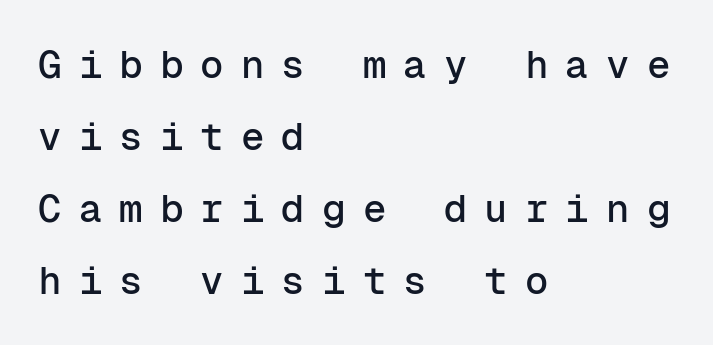
{"serif": "no", "italic": "no", "width": "normal", "stroke_contrast": "low", "x_height": "medium", "monospaced": "yes", "underline": "no", "align": "left", "line_spacing_ratio": 1.85, "letter_spacing": "wide", "letter_spacing_em": 0.44, "glyph_px": 39}
